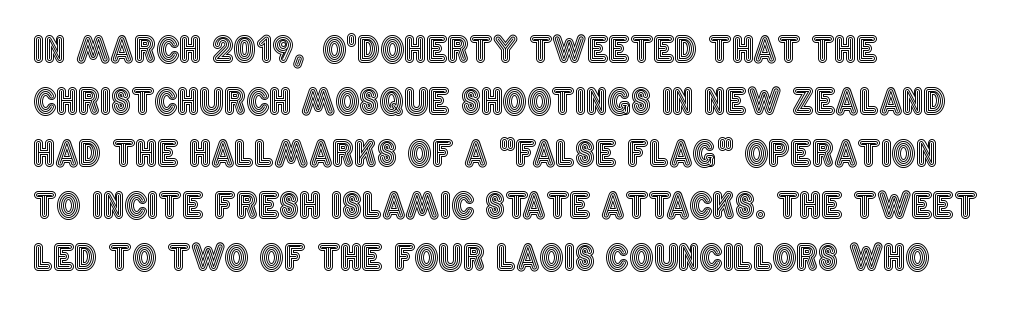
The area under the type is left untouched. This sample uses an upright cut, with every glyph sitting square on the baseline. Each line starts at the same left margin while the right side varies. In terms of letterspacing, this is plain default setting. Horizontal bands of white between lines are of average thickness. Here the designer chose a conventional face with non-uniform glyph widths.
